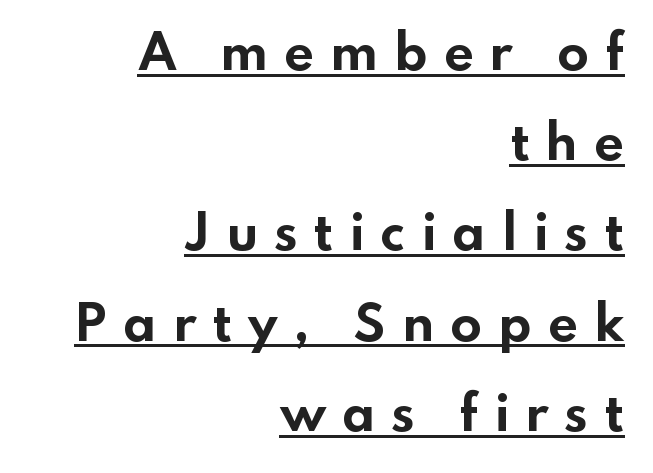
Q: Is the text bold? A: Yes.
Q: Is the text italic (slanted)? A: No, it is upright.
Q: Is the typeface a serif or a sans-serif typeface? A: Sans-serif.
Q: Is the text underlined? A: Yes.
Q: How is the paragraph aligned? A: Right-aligned.
Q: Is the spacing between letters normal or unusually wide? A: Unusually wide.
Q: Is the spacing between lines tight, normal or loose? A: Loose.
Q: Width (condensed, normal, or wide)? A: Wide.
Q: Stroke contrast? A: Low.
Q: x-height? A: Small.
Q: Monospaced? A: No.
